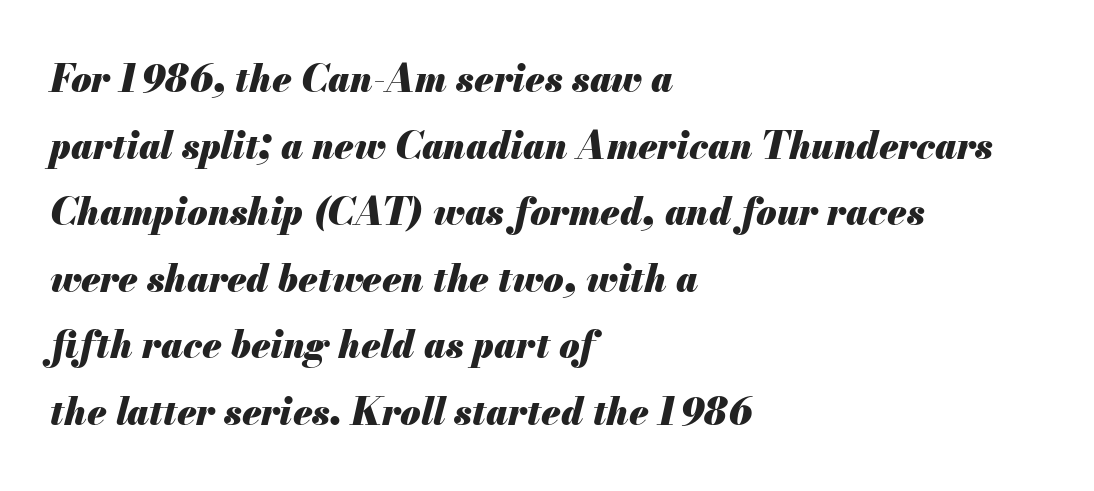
Only glyphs here, with clear space below each row. The face used here has the dense, thick strokes of a bold. You can tell it's italic because the verticals aren't actually vertical. In terms of letterspacing, this is plain default setting. A classic flush-left, rag-right setting is used for this passage. Character widths vary here, with narrow letters taking less room than wide ones.
